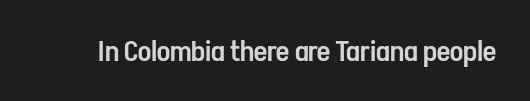
Check where the strokes stop: nothing finishes them off — pure sans. Standard letterfit; no display-style spreading of the glyphs. Tall strokes in this sample are plumb rather than angled. This is the in-between weight designers call semibold or demi. Looks like regular typesetting: each glyph gets only the width it needs. The foot of each line stays bare and open.
